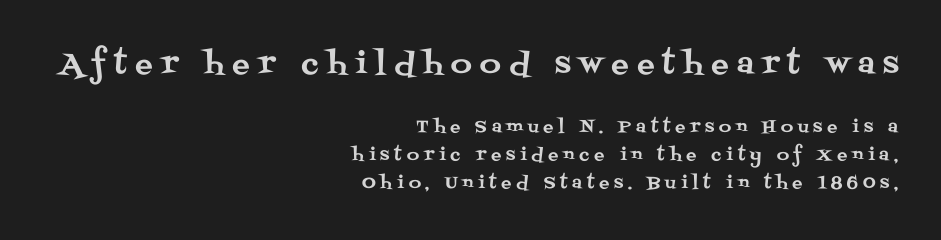
{"serif": "yes", "italic": "no", "width": "normal", "stroke_contrast": "medium", "x_height": "large", "monospaced": "no", "underline": "no", "align": "right", "line_spacing": "normal", "line_spacing_ratio": 1.64, "letter_spacing": "wide", "letter_spacing_em": 0.29, "larger_block": "first", "size_ratio": 1.71, "glyph_px": 29}
